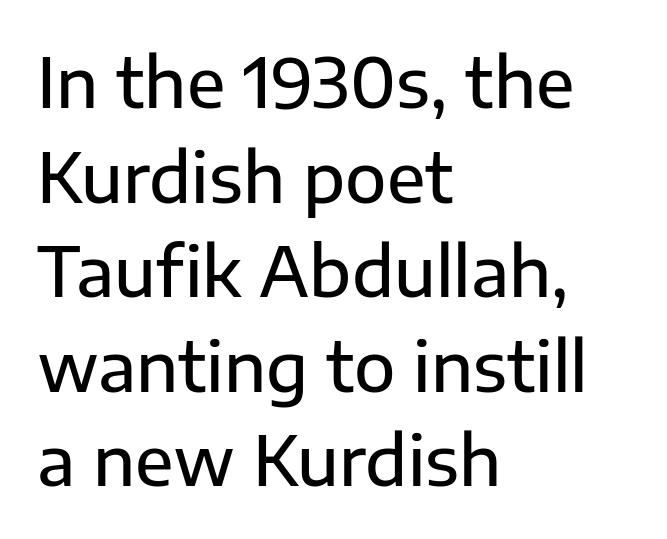
The image shows 68 px sans-serif type, upright; set left-aligned, normal line spacing (1.39x), normal letter spacing, not underlined; low stroke contrast and a medium x-height.
